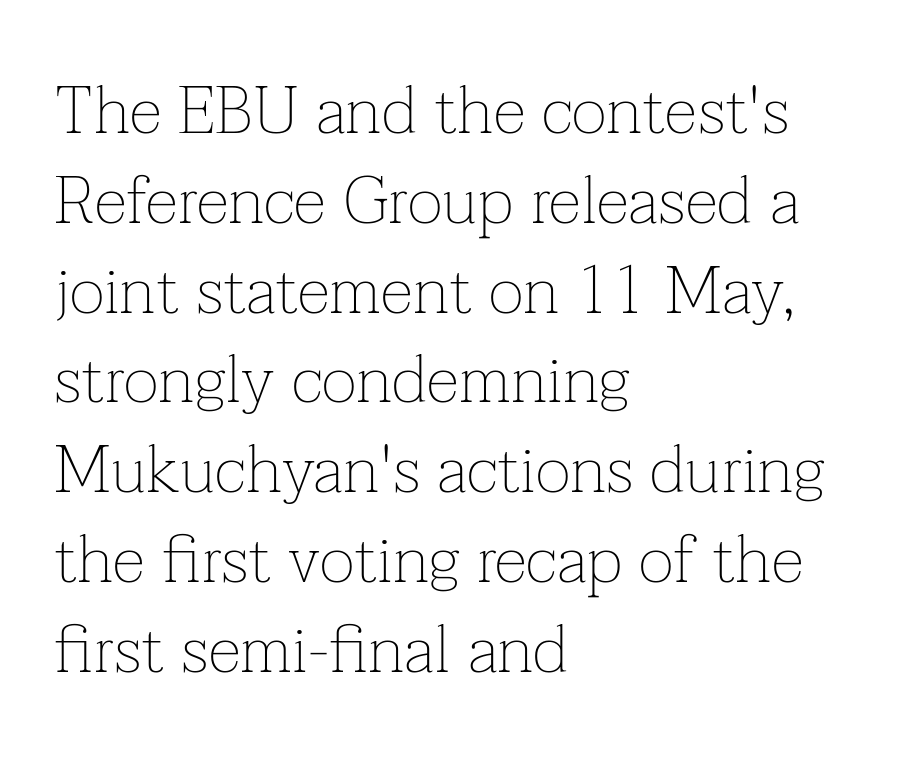
Q: Is the text bold? A: No.
Q: Is the text italic (slanted)? A: No, it is upright.
Q: Is the typeface a serif or a sans-serif typeface? A: Serif.
Q: Is the text underlined? A: No.
Q: How is the paragraph aligned? A: Left-aligned.
Q: Is the spacing between letters normal or unusually wide? A: Normal.
Q: Is the spacing between lines tight, normal or loose? A: Normal.
Q: Width (condensed, normal, or wide)? A: Normal.
Q: Stroke contrast? A: Low.
Q: x-height? A: Medium.
Q: Monospaced? A: No.
